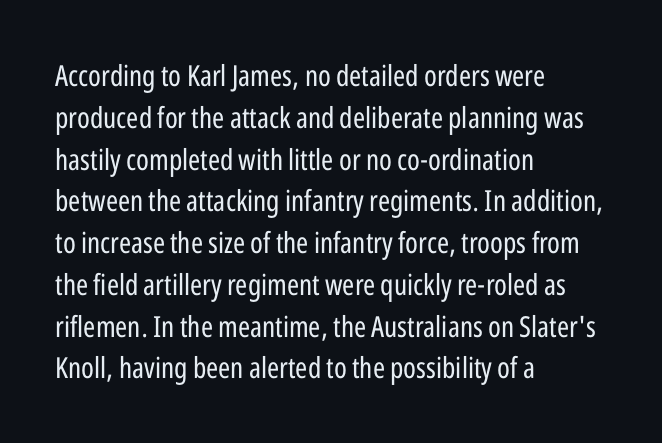
Q: Is the text bold? A: No.
Q: Is the text italic (slanted)? A: No, it is upright.
Q: Is the typeface a serif or a sans-serif typeface? A: Sans-serif.
Q: Is the text underlined? A: No.
Q: How is the paragraph aligned? A: Left-aligned.
Q: Is the spacing between letters normal or unusually wide? A: Normal.
Q: Is the spacing between lines tight, normal or loose? A: Normal.
Q: Width (condensed, normal, or wide)? A: Condensed.
Q: Stroke contrast? A: Low.
Q: x-height? A: Medium.
Q: Monospaced? A: No.
